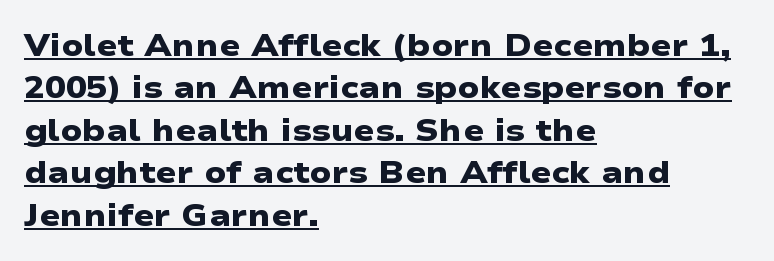
Q: Is the text bold? A: Yes.
Q: Is the typeface a serif or a sans-serif typeface? A: Sans-serif.
Q: Is the text underlined? A: Yes.
Q: How is the paragraph aligned? A: Left-aligned.
Q: Is the spacing between letters normal or unusually wide? A: Normal.
Q: Is the spacing between lines tight, normal or loose? A: Normal.
Q: Width (condensed, normal, or wide)? A: Wide.
Q: Stroke contrast? A: Low.
Q: x-height? A: Medium.
Q: Monospaced? A: No.
